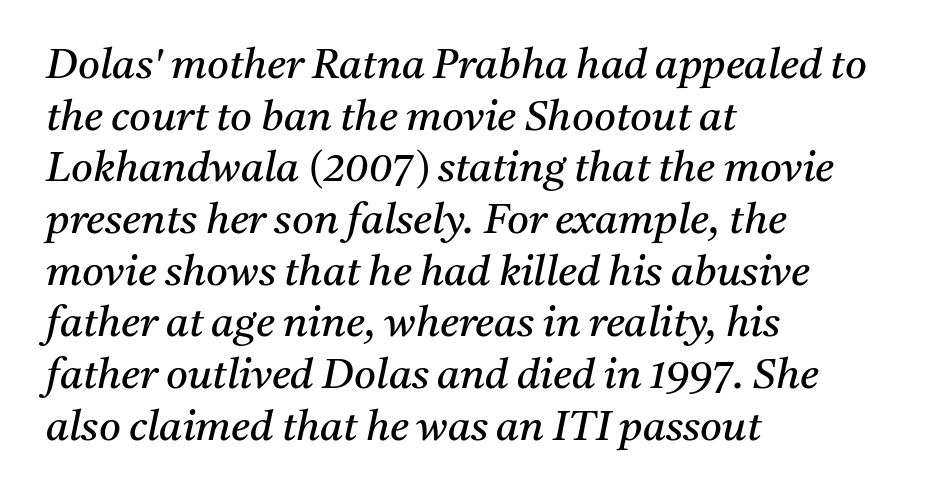
{"serif": "yes", "italic": "yes", "lean": "right", "slant_degrees": 11, "bold": "no", "weight": "regular", "width": "normal", "stroke_contrast": "medium", "x_height": "medium", "monospaced": "no", "underline": "no", "align": "left", "line_spacing_ratio": 1.23, "letter_spacing": "normal", "letter_spacing_em": 0.0, "glyph_px": 42}
